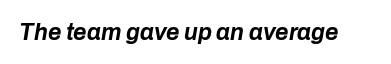
The image shows 23 px bold type, italic (leaning right); set normal letter spacing, not underlined.
